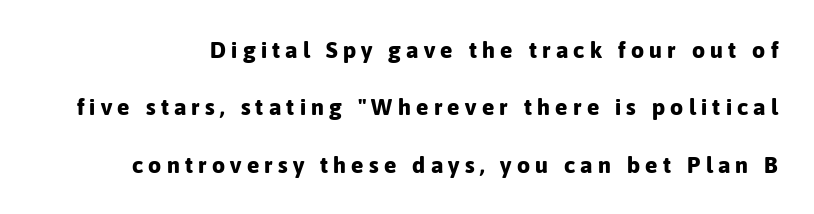
The image shows 23 px bold type, upright; set loose line spacing (2.5x), unusually wide letter spacing (+0.23 em), not underlined.
